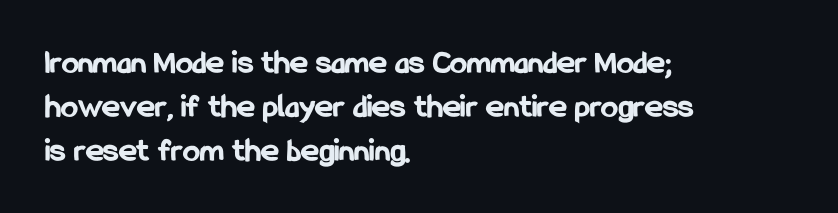
The image shows 34 px bold, condensed sans-serif type, upright; set left-aligned, normal line spacing (1.29x), normal letter spacing, not underlined; low stroke contrast and a medium x-height.
